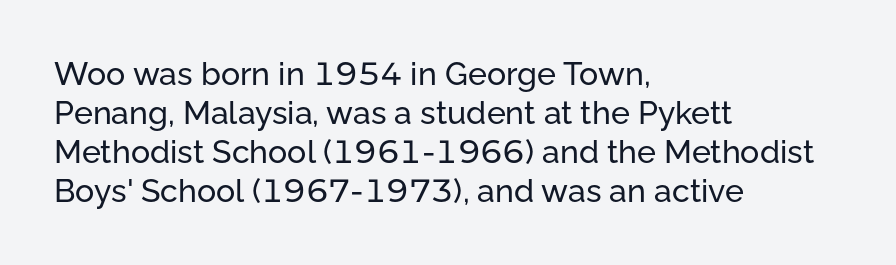
The image shows 32 px sans-serif type, upright; set left-aligned, line spacing 1.22x, normal letter spacing, not underlined; low stroke contrast and a medium x-height.
